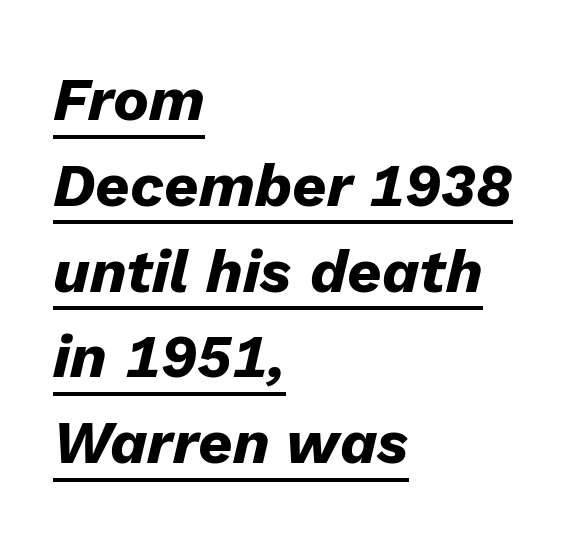
{"italic": "yes", "lean": "right", "slant_degrees": 13, "bold": "yes", "weight": "heavy", "width": "normal", "stroke_contrast": "low", "x_height": "medium", "monospaced": "no", "underline": "yes", "align": "left", "line_spacing": "normal", "line_spacing_ratio": 1.43, "letter_spacing": "normal", "letter_spacing_em": 0.0, "glyph_px": 60}
